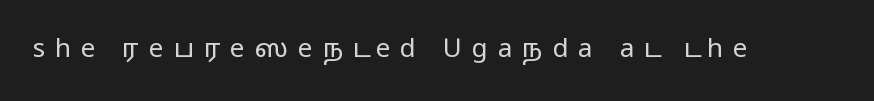
The image shows 26 px text type, upright; set unusually wide letter spacing (+0.38 em), not underlined.
